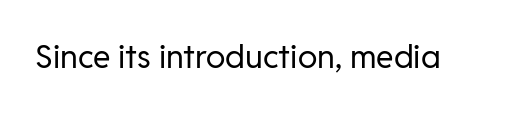
{"serif": "no", "italic": "no", "bold": "no", "weight": "regular", "width": "normal", "stroke_contrast": "low", "x_height": "medium", "monospaced": "no", "underline": "no", "letter_spacing": "normal", "letter_spacing_em": 0.0, "glyph_px": 32}
